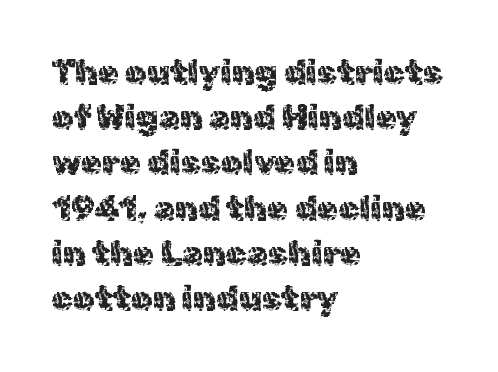
{"serif": "no", "italic": "no", "width": "normal", "x_height": "medium", "monospaced": "no", "underline": "no", "align": "left", "line_spacing": "normal", "line_spacing_ratio": 1.33, "letter_spacing": "normal", "letter_spacing_em": 0.0, "glyph_px": 34}
